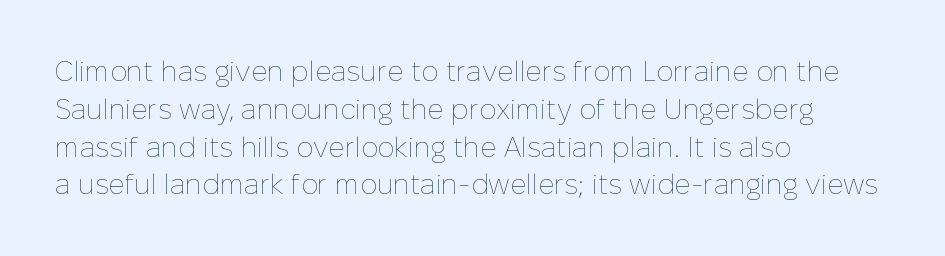
Q: Is the text bold? A: No.
Q: Is the text italic (slanted)? A: No, it is upright.
Q: Is the text underlined? A: No.
Q: How is the paragraph aligned? A: Left-aligned.
Q: Is the spacing between letters normal or unusually wide? A: Normal.
Q: Is the spacing between lines tight, normal or loose? A: Normal.
Q: Width (condensed, normal, or wide)? A: Normal.
Q: Stroke contrast? A: Low.
Q: x-height? A: Medium.
Q: Monospaced? A: No.
